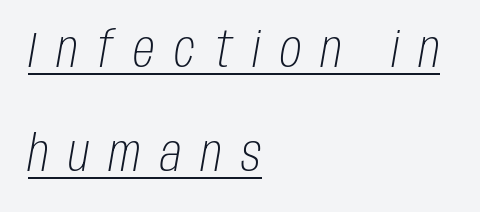
{"italic": "yes", "lean": "right", "slant_degrees": 10, "bold": "no", "weight": "light", "width": "condensed", "stroke_contrast": "low", "x_height": "large", "monospaced": "no", "underline": "yes", "align": "left", "line_spacing": "loose", "line_spacing_ratio": 2.13, "letter_spacing": "wide", "letter_spacing_em": 0.4, "glyph_px": 49}
